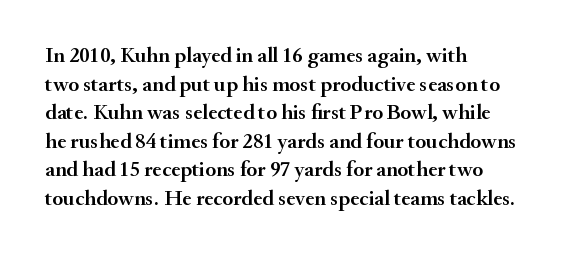
Q: Is the text italic (slanted)? A: No, it is upright.
Q: Is the text underlined? A: No.
Q: How is the paragraph aligned? A: Left-aligned.
Q: Is the spacing between letters normal or unusually wide? A: Normal.
Q: Is the spacing between lines tight, normal or loose? A: Normal.
